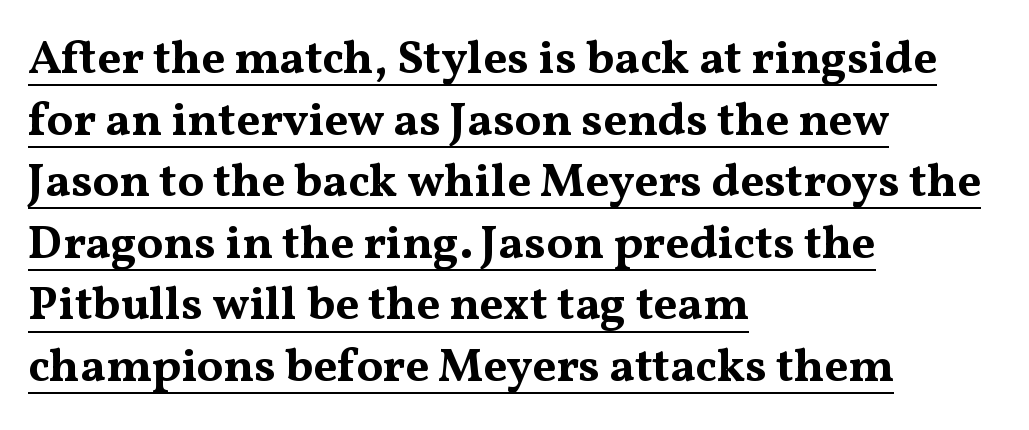
Q: Is the text bold? A: Yes.
Q: Is the text italic (slanted)? A: No, it is upright.
Q: Is the typeface a serif or a sans-serif typeface? A: Serif.
Q: Is the text underlined? A: Yes.
Q: How is the paragraph aligned? A: Left-aligned.
Q: Is the spacing between letters normal or unusually wide? A: Normal.
Q: Is the spacing between lines tight, normal or loose? A: Normal.
Q: Width (condensed, normal, or wide)? A: Wide.
Q: Stroke contrast? A: Medium.
Q: x-height? A: Medium.
Q: Monospaced? A: No.
